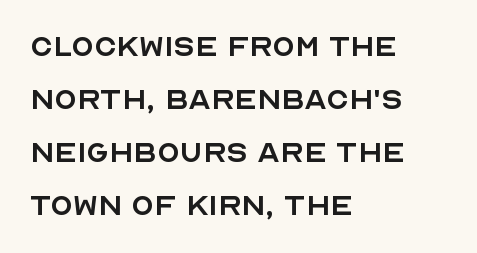
The image shows 37 px regular-weight sans-serif type, upright; set left-aligned, normal line spacing (1.43x), normal letter spacing, not underlined; a large x-height.
